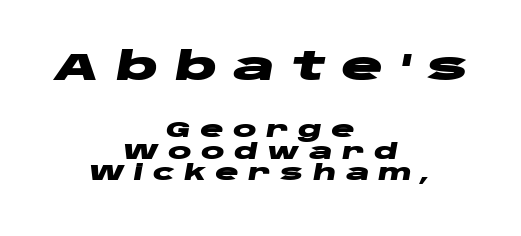
The image shows 39 px heavy, wide type, italic (leaning right); set centered, tight line spacing (0.99x), unusually wide letter spacing (+0.42 em), not underlined; the first (top) block is 1.77x larger; low stroke contrast and a large x-height.
